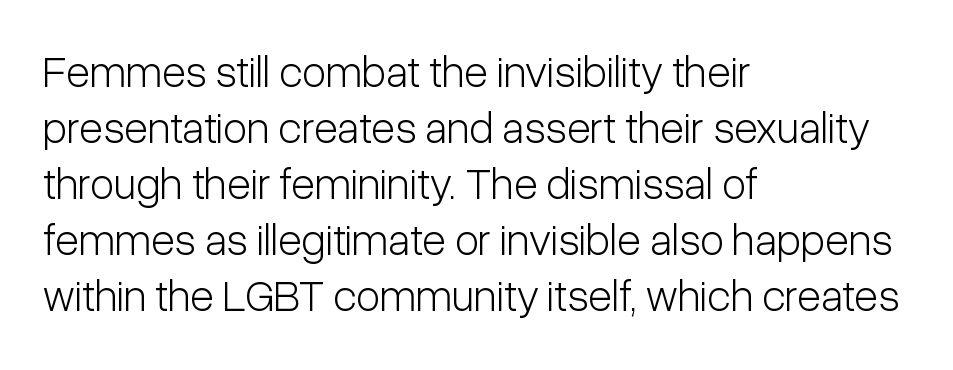
The image shows 44 px light, condensed sans-serif type, upright; set left-aligned, normal line spacing (1.27x), normal letter spacing, not underlined; low stroke contrast and a medium x-height.
